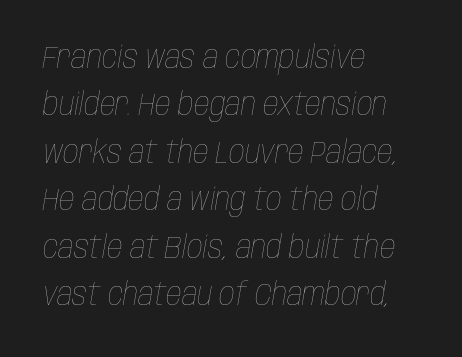
{"italic": "yes", "lean": "right", "slant_degrees": 10, "bold": "no", "weight": "thin", "width": "condensed", "stroke_contrast": "low", "x_height": "large", "monospaced": "no", "underline": "no", "align": "left", "line_spacing": "normal", "line_spacing_ratio": 1.53, "letter_spacing": "normal", "letter_spacing_em": 0.0, "glyph_px": 31}
